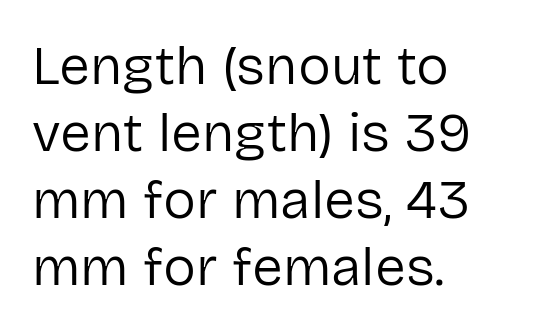
Q: Is the text bold? A: No.
Q: Is the text italic (slanted)? A: No, it is upright.
Q: Is the typeface a serif or a sans-serif typeface? A: Sans-serif.
Q: Is the text underlined? A: No.
Q: How is the paragraph aligned? A: Left-aligned.
Q: Is the spacing between letters normal or unusually wide? A: Normal.
Q: Width (condensed, normal, or wide)? A: Normal.
Q: Stroke contrast? A: Low.
Q: x-height? A: Medium.
Q: Monospaced? A: No.
